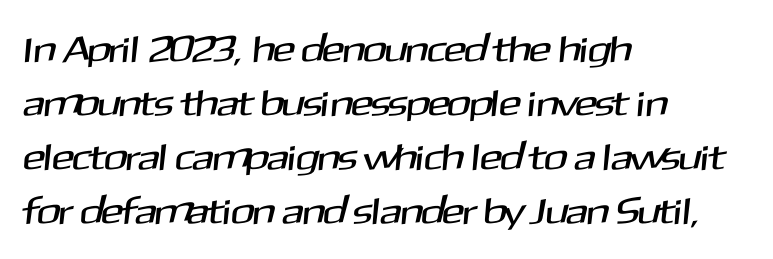
Q: Is the typeface a serif or a sans-serif typeface? A: Sans-serif.
Q: Is the text underlined? A: No.
Q: How is the paragraph aligned? A: Left-aligned.
Q: Is the spacing between letters normal or unusually wide? A: Normal.
Q: Is the spacing between lines tight, normal or loose? A: Normal.
Q: Width (condensed, normal, or wide)? A: Normal.
Q: Stroke contrast? A: Medium.
Q: x-height? A: Medium.
Q: Monospaced? A: No.
